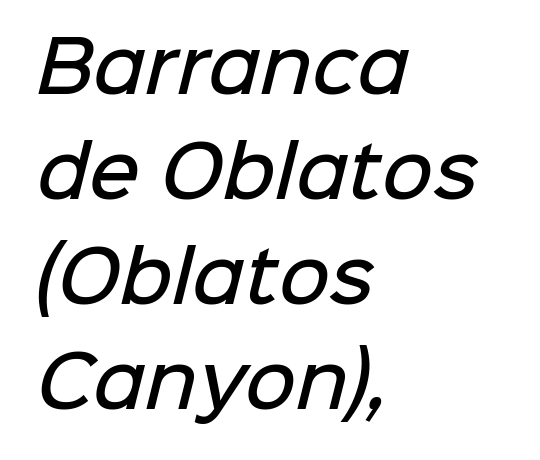
The image shows 70 px semibold sans-serif type; set left-aligned, normal line spacing (1.5x), normal letter spacing, not underlined; low stroke contrast and a medium x-height.
